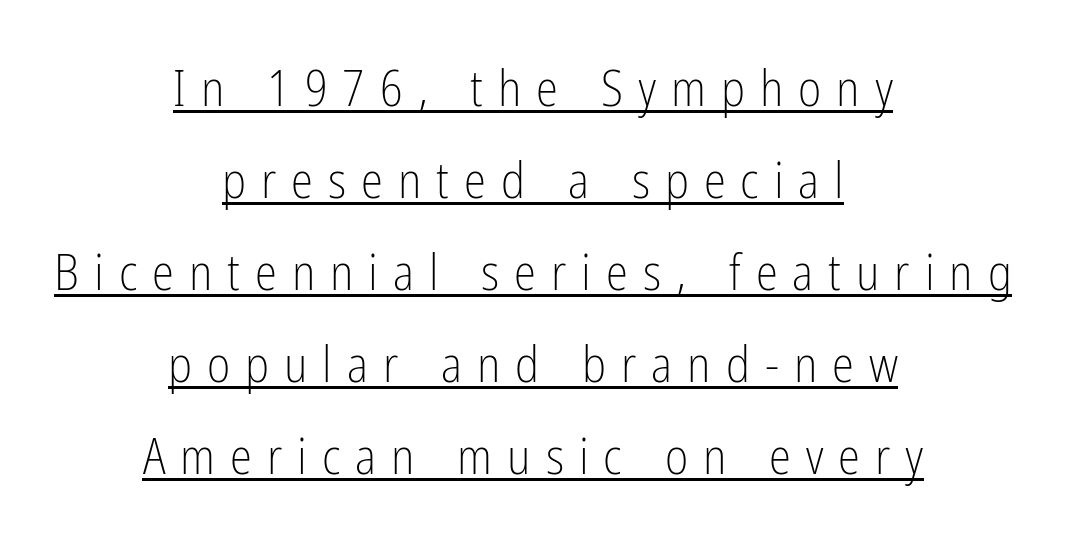
{"serif": "no", "italic": "no", "bold": "no", "weight": "light", "width": "condensed", "stroke_contrast": "low", "x_height": "medium", "monospaced": "no", "underline": "yes", "align": "center", "line_spacing_ratio": 1.84, "letter_spacing": "wide", "letter_spacing_em": 0.3, "glyph_px": 50}
